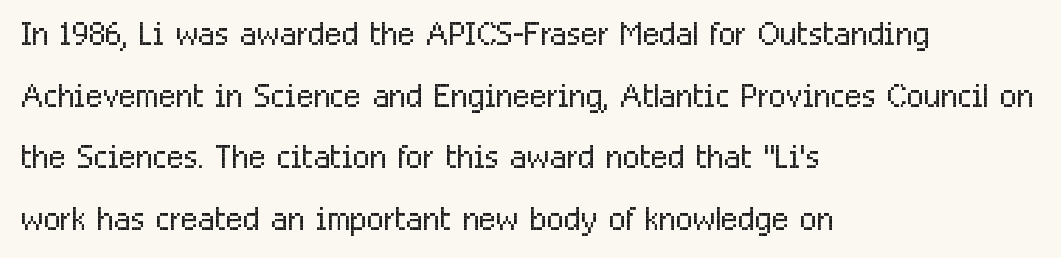
Q: Is the text bold? A: No.
Q: Is the text italic (slanted)? A: No, it is upright.
Q: Is the typeface a serif or a sans-serif typeface? A: Sans-serif.
Q: Is the text underlined? A: No.
Q: How is the paragraph aligned? A: Left-aligned.
Q: Is the spacing between letters normal or unusually wide? A: Normal.
Q: Is the spacing between lines tight, normal or loose? A: Normal.
Q: Width (condensed, normal, or wide)? A: Condensed.
Q: Stroke contrast? A: Low.
Q: x-height? A: Medium.
Q: Monospaced? A: No.
